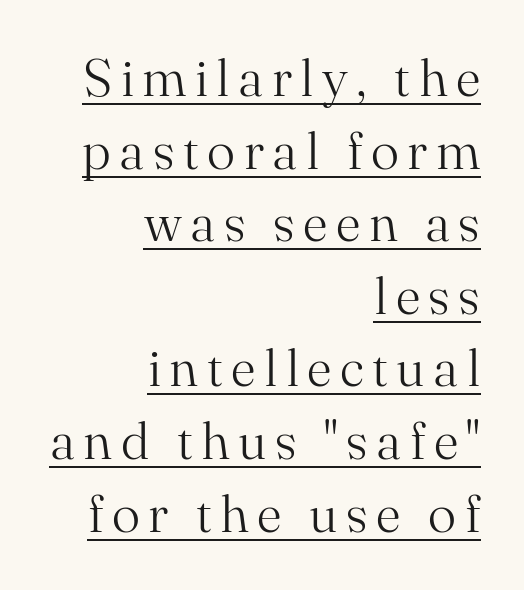
{"serif": "yes", "italic": "no", "bold": "no", "weight": "light", "width": "normal", "stroke_contrast": "medium", "x_height": "small", "monospaced": "no", "underline": "yes", "align": "right", "line_spacing": "normal", "line_spacing_ratio": 1.37, "glyph_px": 53}
